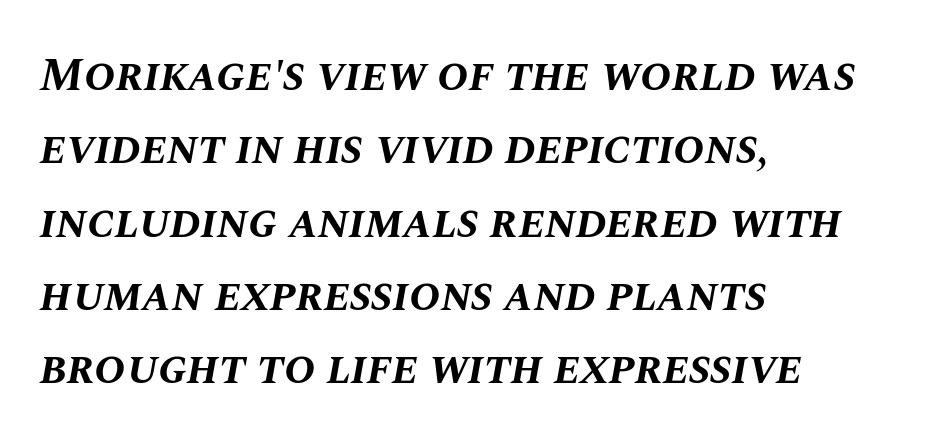
{"italic": "yes", "lean": "right", "slant_degrees": 10, "bold": "yes", "weight": "bold", "width": "normal", "stroke_contrast": "medium", "x_height": "large", "monospaced": "no", "underline": "no", "align": "left", "line_spacing": "normal", "line_spacing_ratio": 1.56, "letter_spacing": "normal", "letter_spacing_em": 0.0, "glyph_px": 47}
